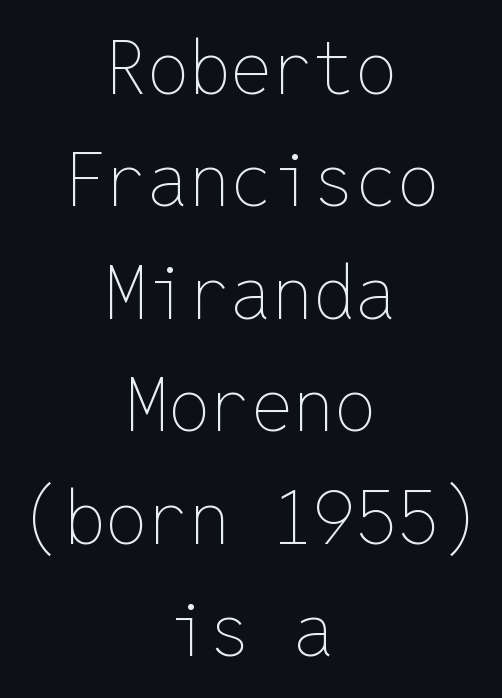
The image shows 74 px thin type, upright, monospaced; set centered, normal line spacing (1.52x), normal letter spacing, not underlined; low stroke contrast and a medium x-height.
